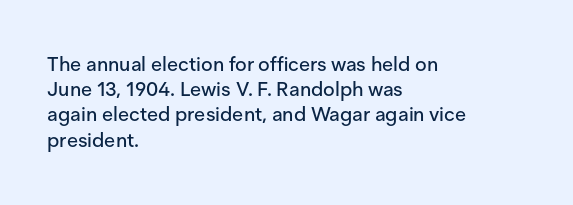
Q: Is the text italic (slanted)? A: No, it is upright.
Q: Is the text underlined? A: No.
Q: How is the paragraph aligned? A: Left-aligned.
Q: Is the spacing between letters normal or unusually wide? A: Normal.
Q: Is the spacing between lines tight, normal or loose? A: Normal.
